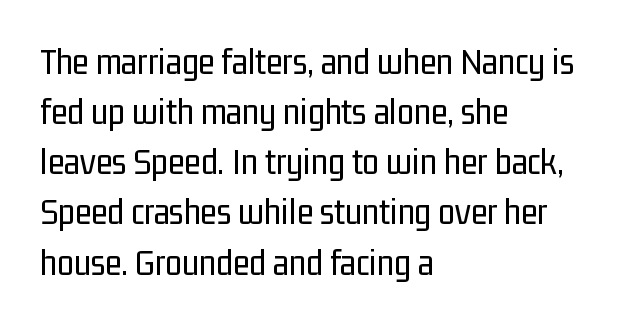
The image shows 38 px regular-weight, condensed sans-serif type, upright; set left-aligned, normal line spacing (1.32x), normal letter spacing, not underlined; low stroke contrast and a medium x-height.
